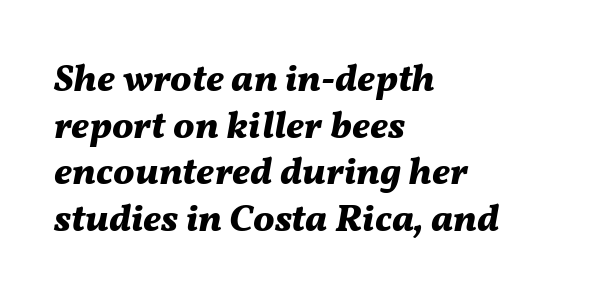
{"italic": "yes", "lean": "right", "slant_degrees": 11, "bold": "yes", "weight": "bold", "width": "normal", "stroke_contrast": "medium", "x_height": "medium", "monospaced": "no", "underline": "no", "align": "left", "line_spacing_ratio": 1.23, "letter_spacing": "normal", "letter_spacing_em": 0.0, "glyph_px": 38}
